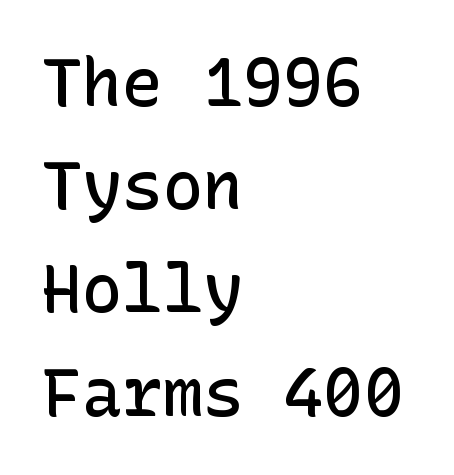
The image shows 67 px semibold sans-serif type, upright; set left-aligned, normal line spacing (1.54x), normal letter spacing, not underlined; low stroke contrast and a medium x-height.
